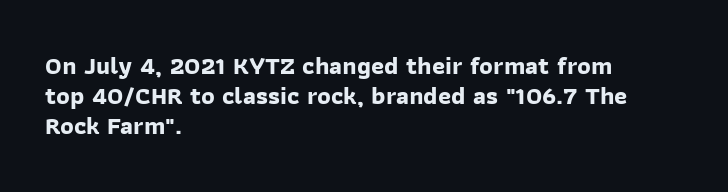
Default kerning and tracking; the words read as compact shapes. The text block is weighted toward the left margin, trailing off unevenly rightward. Only glyphs here, with clear space below each row. Pretty heavy lettering here — definitely bold.
